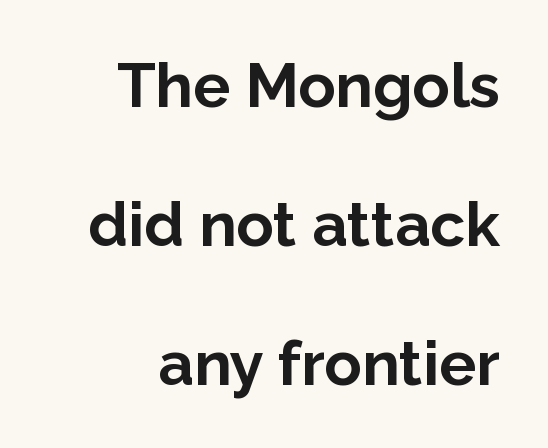
{"serif": "no", "italic": "no", "bold": "yes", "weight": "bold", "width": "normal", "stroke_contrast": "low", "x_height": "medium", "monospaced": "no", "underline": "no", "align": "right", "line_spacing": "loose", "line_spacing_ratio": 2.24, "letter_spacing": "normal", "letter_spacing_em": 0.0, "glyph_px": 62}
